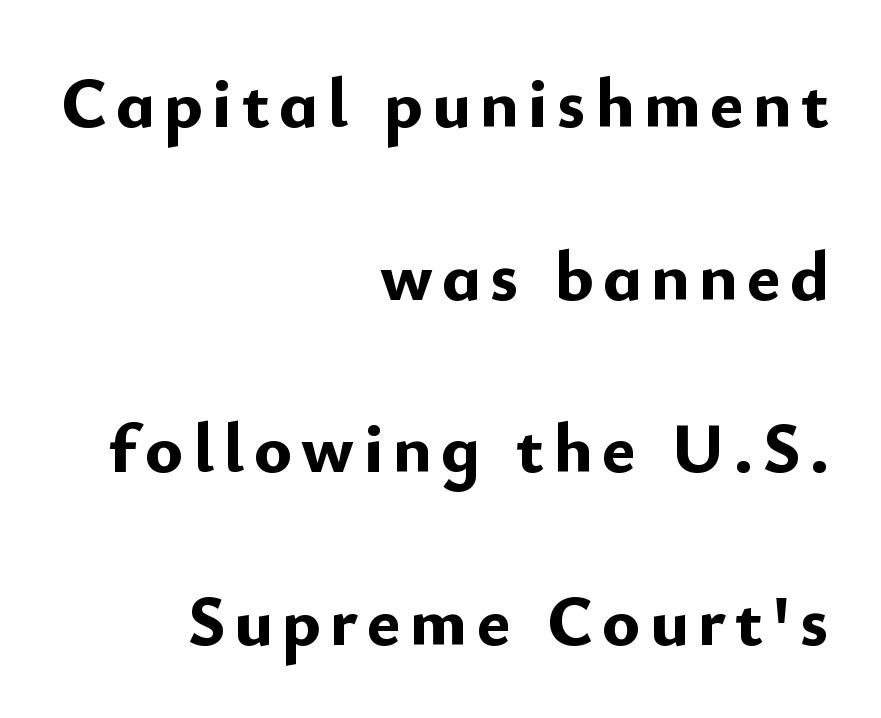
Just letters on the line, the space beneath them empty. Teacher's note: observe the even right margin — that is flush-right alignment. The strokes are fattened all the way to bold. Each letter keeps its own natural width here, so spacing adapts to shape. These lines are composed in type without serifs. Does the leading feel generous? Absolutely, it's lavish.
